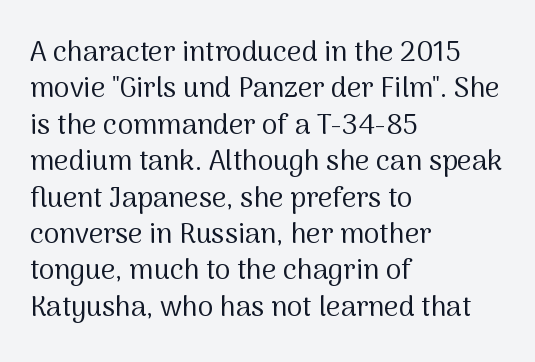
The zone under the glyphs is completely vacant. How would I describe the line gaps? Plain and ordinary. Standard letterfit; no display-style spreading of the glyphs. Posture: upright roman. Proportional: the letters do not fall into vertical columns. Nothing heavy about these letters — not bold at all.
